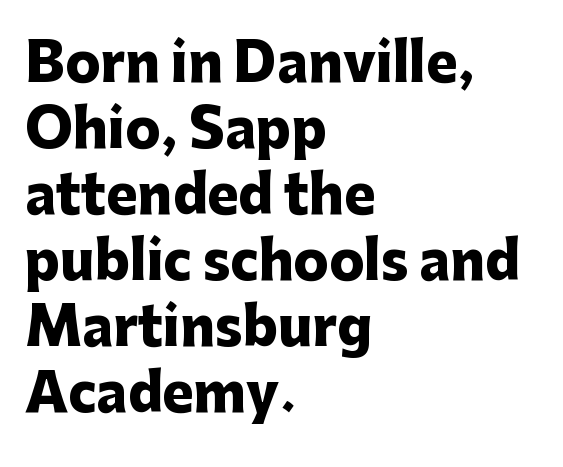
{"serif": "no", "italic": "no", "bold": "yes", "weight": "heavy", "width": "normal", "stroke_contrast": "low", "x_height": "medium", "monospaced": "no", "underline": "no", "align": "left", "line_spacing": "normal", "line_spacing_ratio": 1.27, "letter_spacing": "normal", "letter_spacing_em": 0.0, "glyph_px": 52}
